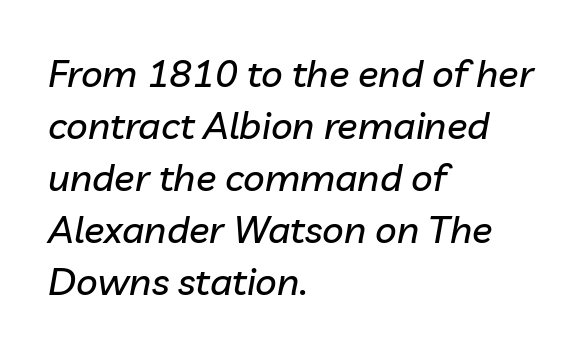
The typography opts for an oblique posture over an upright one. There is no visible air inserted between adjacent glyphs. Short and long lines alike share a common starting point at left. A normal amount of white space separates one row of letters from the next.
